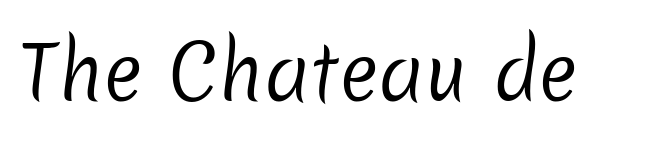
The image shows 74 px regular-weight sans-serif type; set normal letter spacing, not underlined; low stroke contrast and a medium x-height.
